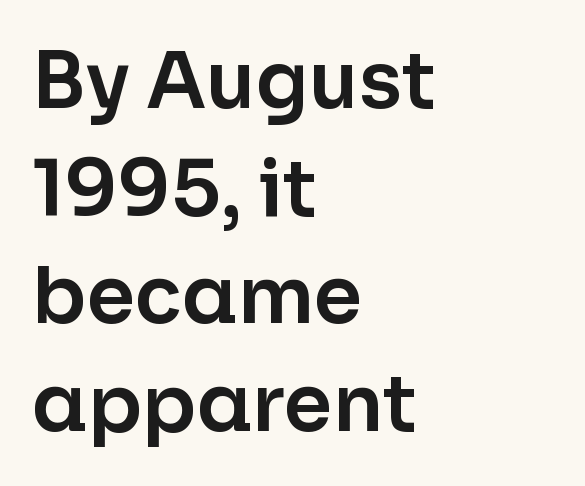
Characters follow at the spacing the type designer built in. Underline: absent. The lettering stays uniformly vertical, giving the passage a roman look. The typeface chosen for these lines omits serifs. Here the designer chose a conventional face with non-uniform glyph widths.
